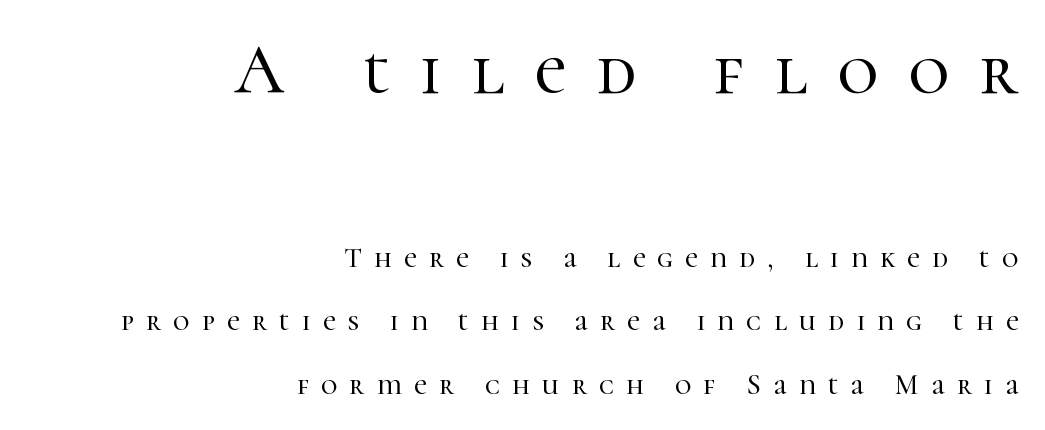
The image shows 70 px serif type, upright; set right-aligned, loose line spacing (2.26x), unusually wide letter spacing (+0.44 em), not underlined; the first (top) block is 2.5x larger; high stroke contrast and a medium x-height.
